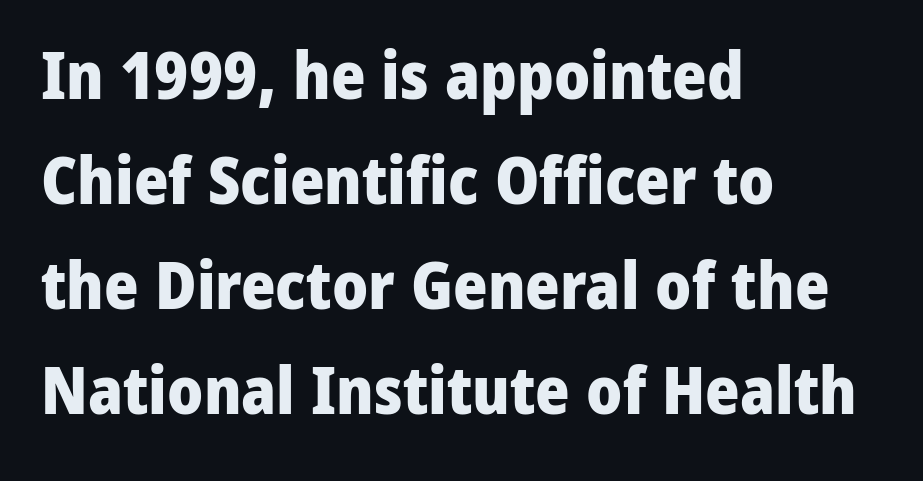
The image shows 66 px heavy sans-serif type, upright; set left-aligned, normal line spacing (1.59x), normal letter spacing, not underlined; low stroke contrast and a medium x-height.
